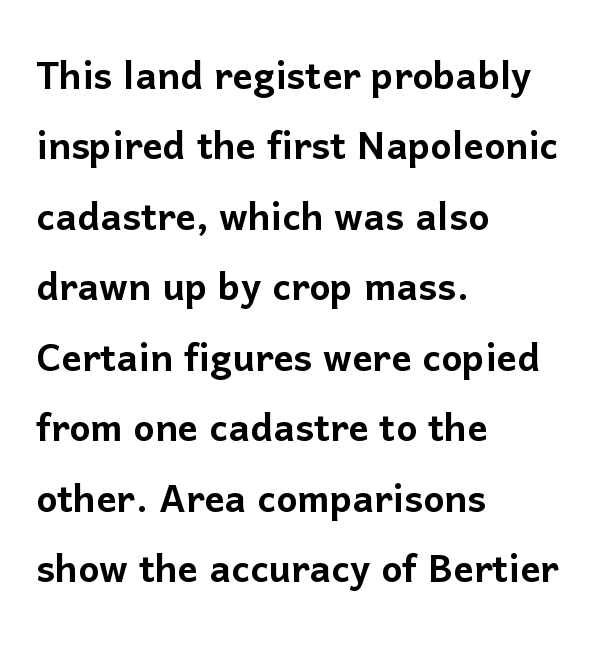
Spacing between characters is what you'd get straight out of the box. The paragraph has a hard left edge and a soft right edge. Observe the absence of serifs on each vertical stroke in this sample. Characters remain perfectly vertical along every line. Regular leading.
